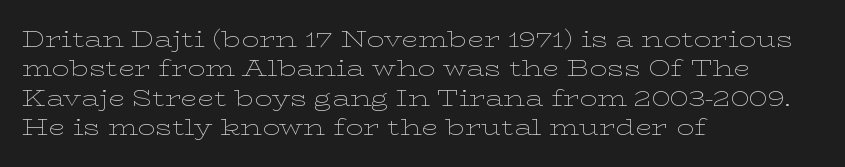
The image shows 22 px text type, upright; set left-aligned, normal line spacing (1.33x), normal letter spacing, not underlined.
